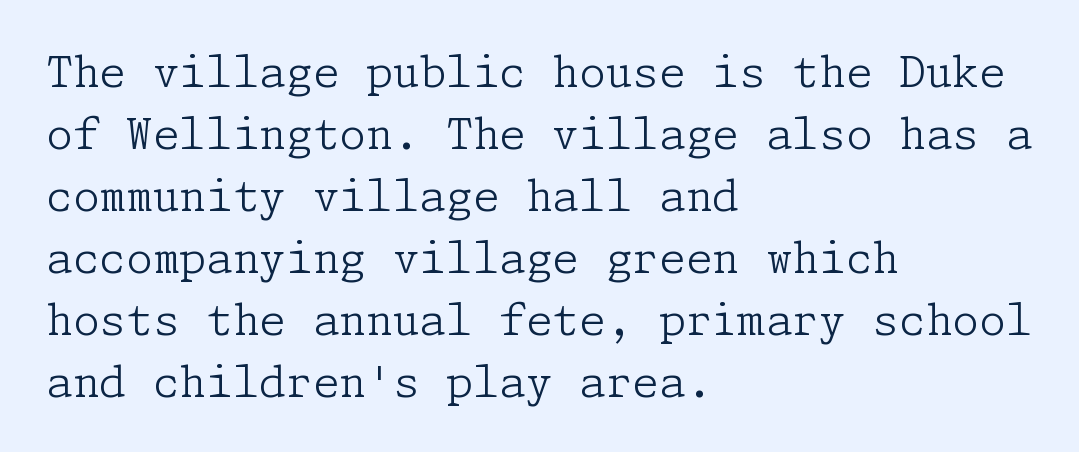
The image shows 43 px light serif type, upright; set left-aligned, normal line spacing (1.44x), normal letter spacing, not underlined; low stroke contrast and a medium x-height.
